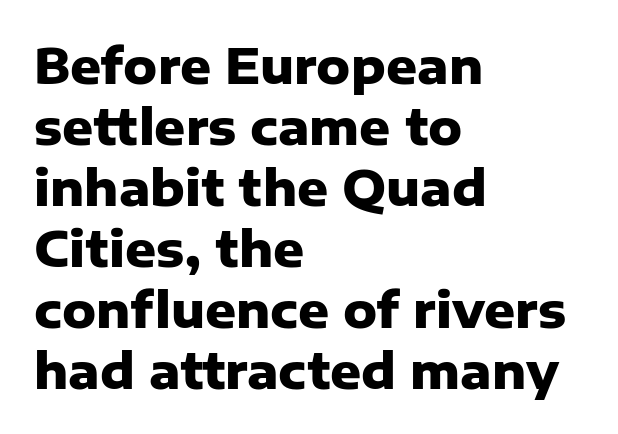
Horizontal alignment here is leftward, the default for most running prose. Observe the ordinary spacing: letters are neighbours, not strangers. The specimen omits any rule beneath the text block's lines. I'd describe the lettering as bold — thick and assertive. Each new line begins a customary step beneath the previous one. Regarding serifs, this sample does without them.
